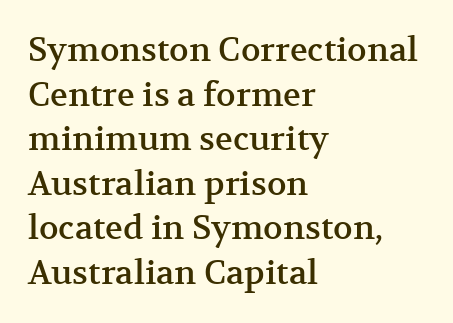
The paragraph shown leans on its left margin. Clear beneath every line of the passage. Letter spacing: default. These lines are composed in type with serifs. The face used here is proportionally spaced, like ordinary book or web type. The designer left line spacing at the default.
